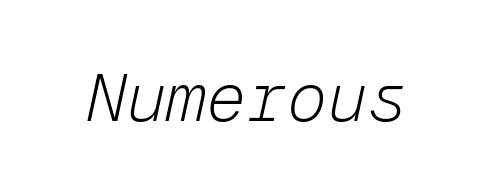
The image shows 67 px light type, italic (leaning right), monospaced; set normal letter spacing, not underlined; low stroke contrast and a medium x-height.
